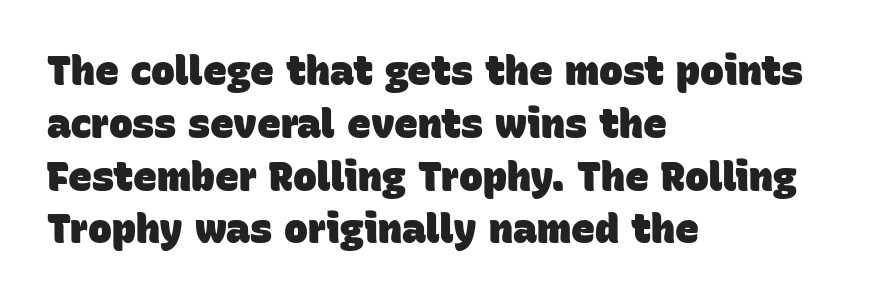
{"serif": "no", "bold": "yes", "weight": "heavy", "width": "normal", "stroke_contrast": "low", "x_height": "large", "monospaced": "no", "underline": "no", "align": "left", "line_spacing": "normal", "line_spacing_ratio": 1.32, "letter_spacing": "normal", "letter_spacing_em": 0.0, "glyph_px": 40}
